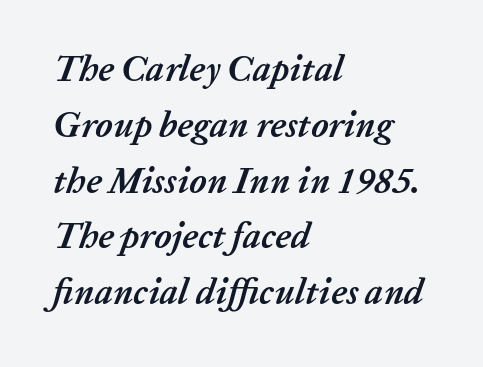
Q: Is the text bold? A: Yes.
Q: Is the text italic (slanted)? A: Yes, it leans right by about 20 degrees.
Q: Is the text underlined? A: No.
Q: How is the paragraph aligned? A: Left-aligned.
Q: Is the spacing between letters normal or unusually wide? A: Normal.
Q: Is the spacing between lines tight, normal or loose? A: Normal.
Q: Width (condensed, normal, or wide)? A: Normal.
Q: Stroke contrast? A: Low.
Q: x-height? A: Medium.
Q: Monospaced? A: No.
